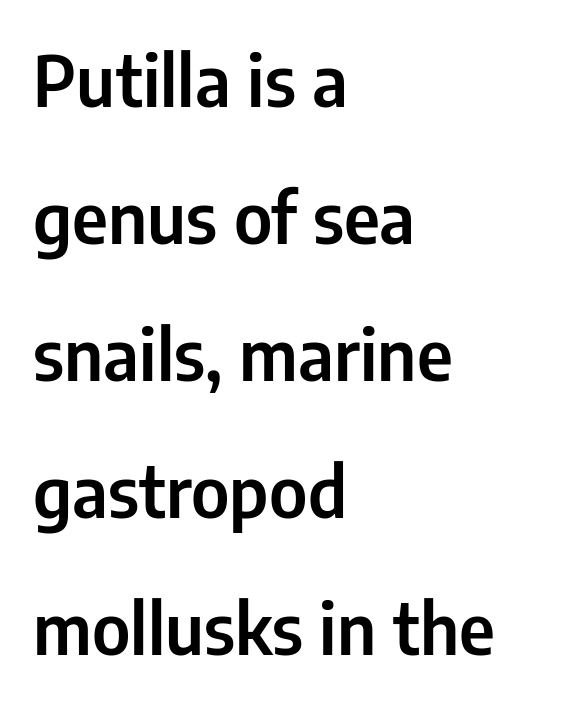
The image shows 71 px condensed sans-serif type, upright; set left-aligned, loose line spacing (1.93x), normal letter spacing, not underlined; low stroke contrast and a medium x-height.
